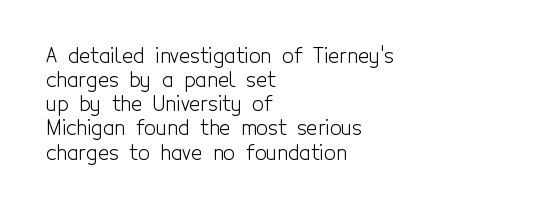
{"italic": "no", "bold": "no", "underline": "no", "align": "left", "line_spacing": "tight", "line_spacing_ratio": 1.15, "letter_spacing": "normal", "letter_spacing_em": 0.0, "glyph_px": 21}
